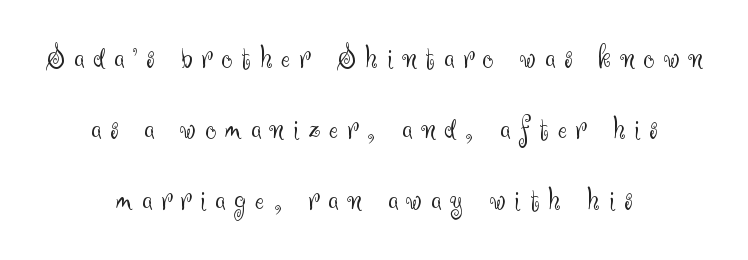
The type sits square on the baseline with zero lean. The rendering uses natural spacing where letterforms have individual widths. Note: no serifs on the glyphs. Where is the straight margin? There isn't one; the lines are centered.
